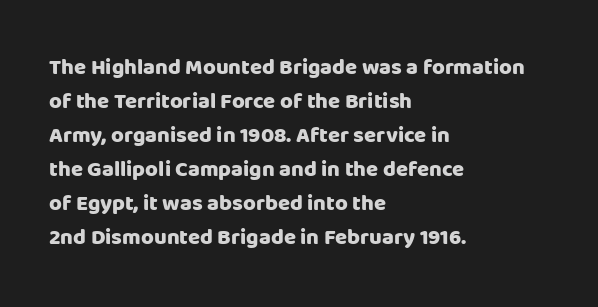
Underline: absent. Default kerning and tracking; the words read as compact shapes. Successive baselines arrive at the customary interval. You can tell it's not italic because the verticals are truly vertical. One-word summary of the alignment: left. These lines carry a lot of weight — the face is fully bold.
